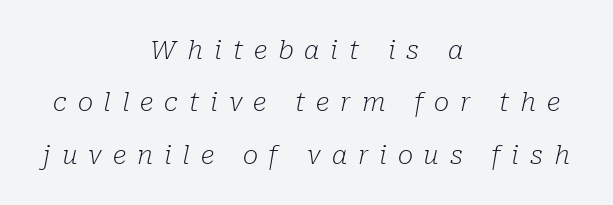
Does the leading feel generous? Absolutely, it's lavish. The passage shown is not bold in any degree. Each word looks stretched out because of the extra space between its letters. Compared with a flush-left layout, this one balances lines on the center instead.
